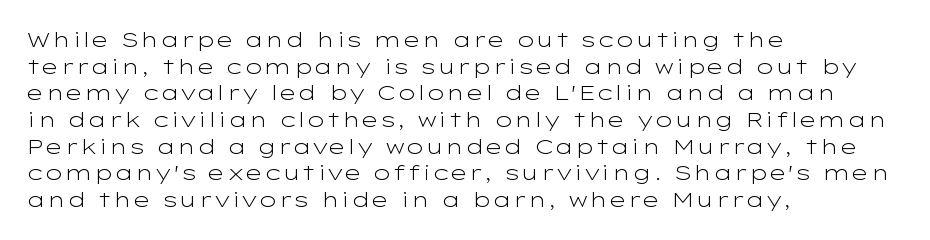
Q: Is the text bold? A: No.
Q: Is the text italic (slanted)? A: No, it is upright.
Q: Is the text underlined? A: No.
Q: How is the paragraph aligned? A: Left-aligned.
Q: Is the spacing between letters normal or unusually wide? A: Normal.
Q: Is the spacing between lines tight, normal or loose? A: Normal.
